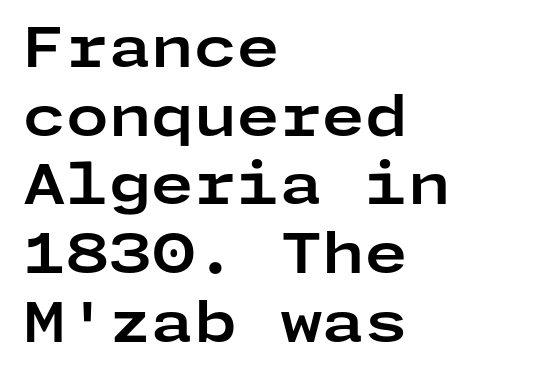
{"serif": "no", "italic": "no", "bold": "yes", "weight": "bold", "width": "wide", "stroke_contrast": "low", "x_height": "medium", "underline": "no", "align": "left", "line_spacing": "normal", "line_spacing_ratio": 1.25, "letter_spacing": "normal", "letter_spacing_em": 0.0, "glyph_px": 55}
